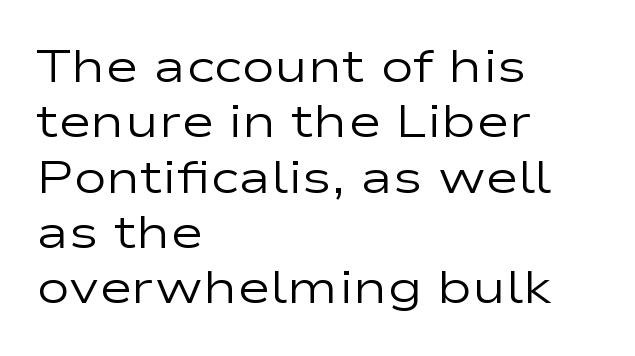
Q: Is the text bold? A: No.
Q: Is the text italic (slanted)? A: No, it is upright.
Q: Is the typeface a serif or a sans-serif typeface? A: Sans-serif.
Q: Is the text underlined? A: No.
Q: How is the paragraph aligned? A: Left-aligned.
Q: Is the spacing between letters normal or unusually wide? A: Normal.
Q: Width (condensed, normal, or wide)? A: Wide.
Q: Stroke contrast? A: Low.
Q: x-height? A: Medium.
Q: Monospaced? A: No.
